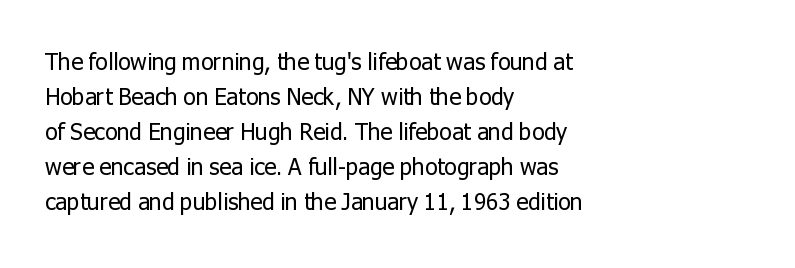
The image shows 23 px text type, upright; set left-aligned, normal line spacing (1.52x), normal letter spacing, not underlined.
